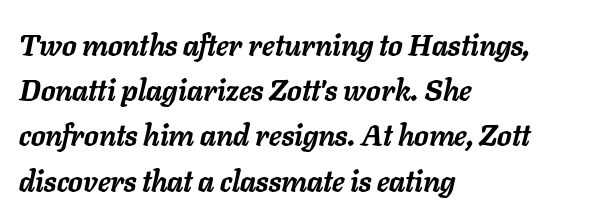
{"italic": "yes", "lean": "right", "slant_degrees": 11, "bold": "yes", "weight": "semibold", "width": "normal", "stroke_contrast": "low", "x_height": "medium", "monospaced": "no", "underline": "no", "align": "left", "line_spacing": "normal", "line_spacing_ratio": 1.56, "letter_spacing": "normal", "letter_spacing_em": 0.0, "glyph_px": 29}
